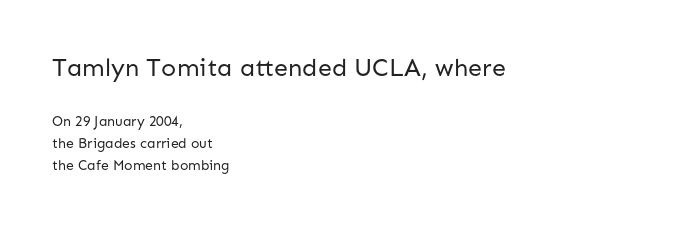
Q: Is the text bold? A: No.
Q: Is the text italic (slanted)? A: No, it is upright.
Q: Is the text underlined? A: No.
Q: How is the paragraph aligned? A: Left-aligned.
Q: Is the spacing between letters normal or unusually wide? A: Normal.
Q: Is the spacing between lines tight, normal or loose? A: Normal.
Q: Which block of text is set in a larger size, the first (top) or the second (bottom)? A: The first (top) one.
